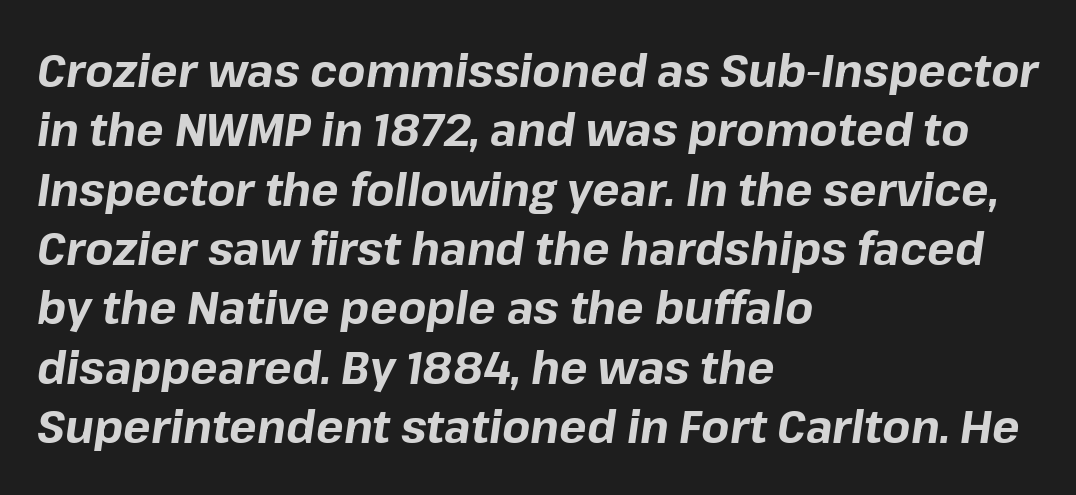
The image shows 46 px bold type, italic (leaning right); set left-aligned, normal line spacing (1.29x), normal letter spacing, not underlined; low stroke contrast and a medium x-height.
